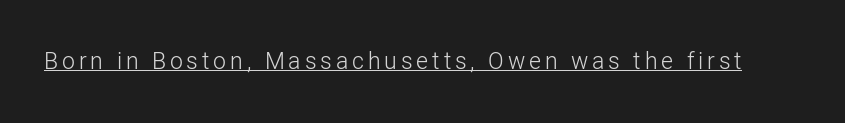
Upright lettering throughout. Honestly, the underline is the first thing you notice here. Vertical stems look standard width or narrower in stroke.
